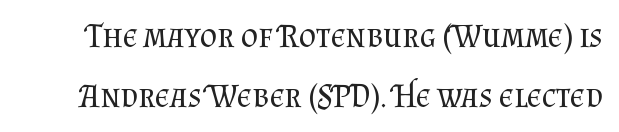
The image shows 33 px regular-weight serif type, upright; set line spacing 1.81x, normal letter spacing, not underlined; medium stroke contrast and a small x-height.
